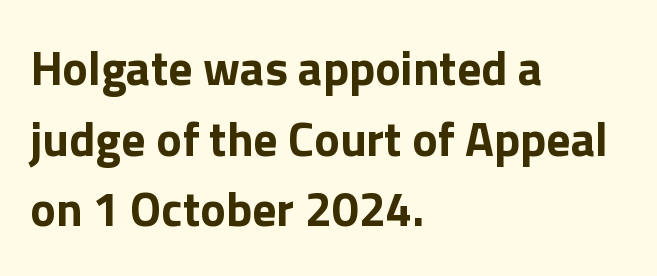
{"serif": "no", "italic": "no", "bold": "yes", "weight": "bold", "width": "normal", "x_height": "medium", "monospaced": "no", "underline": "no", "align": "left", "line_spacing": "normal", "line_spacing_ratio": 1.47, "letter_spacing": "normal", "letter_spacing_em": 0.0, "glyph_px": 48}
